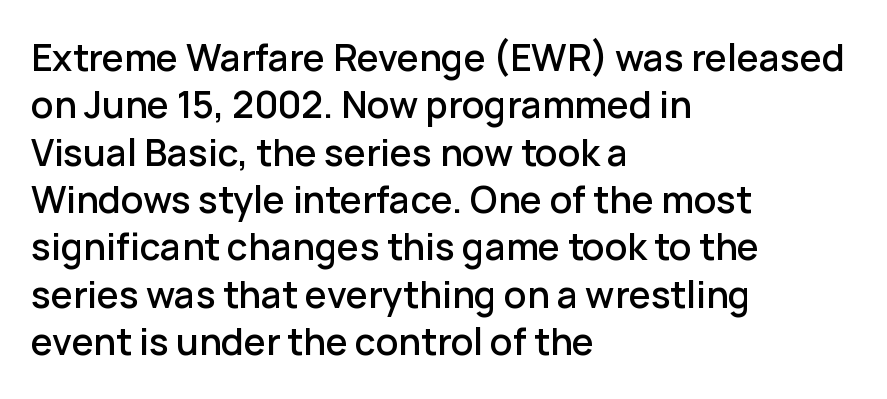
{"serif": "no", "italic": "no", "width": "normal", "stroke_contrast": "low", "x_height": "medium", "monospaced": "no", "underline": "no", "align": "left", "line_spacing": "normal", "line_spacing_ratio": 1.28, "letter_spacing": "normal", "letter_spacing_em": 0.0, "glyph_px": 37}
